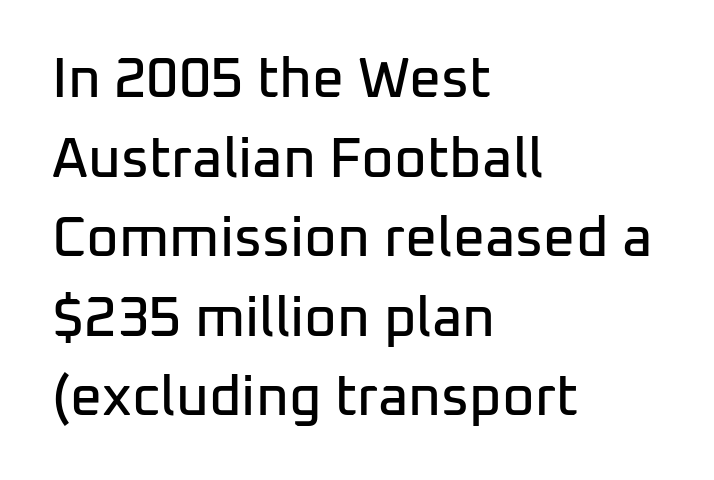
The image shows 56 px sans-serif type, upright; set left-aligned, normal line spacing (1.42x), normal letter spacing, not underlined; low stroke contrast and a medium x-height.
